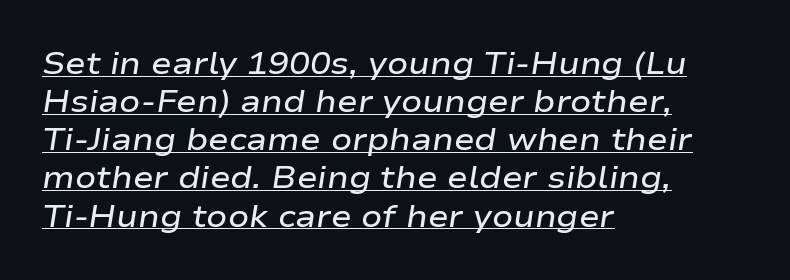
Q: Is the text bold? A: Semi-bold.
Q: Is the text italic (slanted)? A: Yes, it leans right by about 9 degrees.
Q: Is the text underlined? A: Yes.
Q: How is the paragraph aligned? A: Left-aligned.
Q: Is the spacing between letters normal or unusually wide? A: Normal.
Q: Width (condensed, normal, or wide)? A: Wide.
Q: Stroke contrast? A: Low.
Q: x-height? A: Medium.
Q: Monospaced? A: No.
